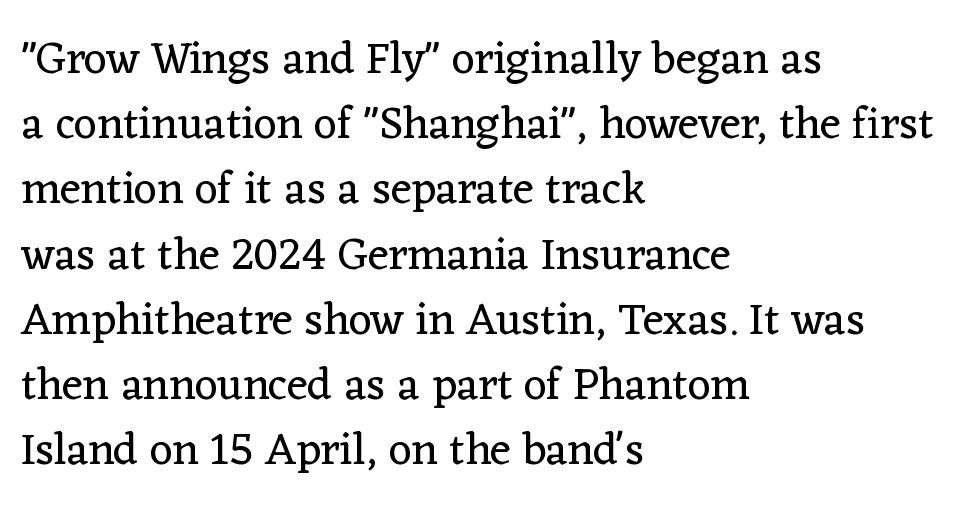
The font is comparable to plain body text, perhaps lighter. The letters carry serifs — small finishing strokes at the ends of their stems. A classic flush-left, rag-right setting is used for this passage. Here the designer chose a conventional face with non-uniform glyph widths.
